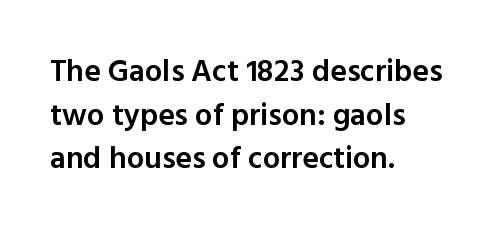
Q: Is the text bold? A: Semi-bold.
Q: Is the text italic (slanted)? A: No, it is upright.
Q: Is the typeface a serif or a sans-serif typeface? A: Sans-serif.
Q: Is the text underlined? A: No.
Q: How is the paragraph aligned? A: Left-aligned.
Q: Is the spacing between letters normal or unusually wide? A: Normal.
Q: Is the spacing between lines tight, normal or loose? A: Normal.
Q: Width (condensed, normal, or wide)? A: Normal.
Q: x-height? A: Medium.
Q: Monospaced? A: No.
